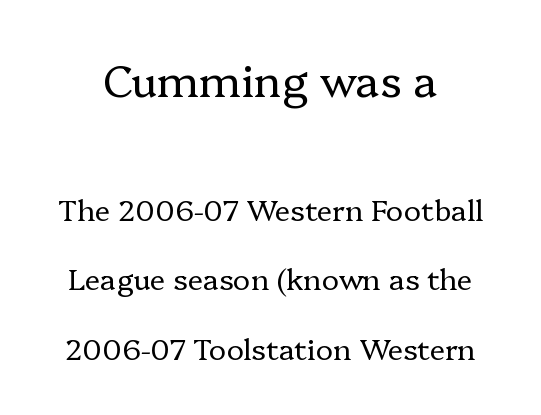
The letters advance in unequal steps, a hallmark of proportional type. Reading top to bottom, the characters get smaller at the block break. Letters rest on an invisible, unmarked baseline. Characters follow at the spacing the type designer built in.
